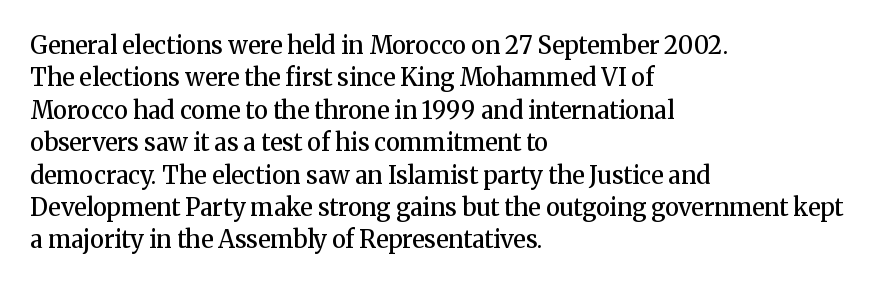
The image shows 24 px text type, upright; set left-aligned, normal line spacing (1.35x), normal letter spacing, not underlined.
